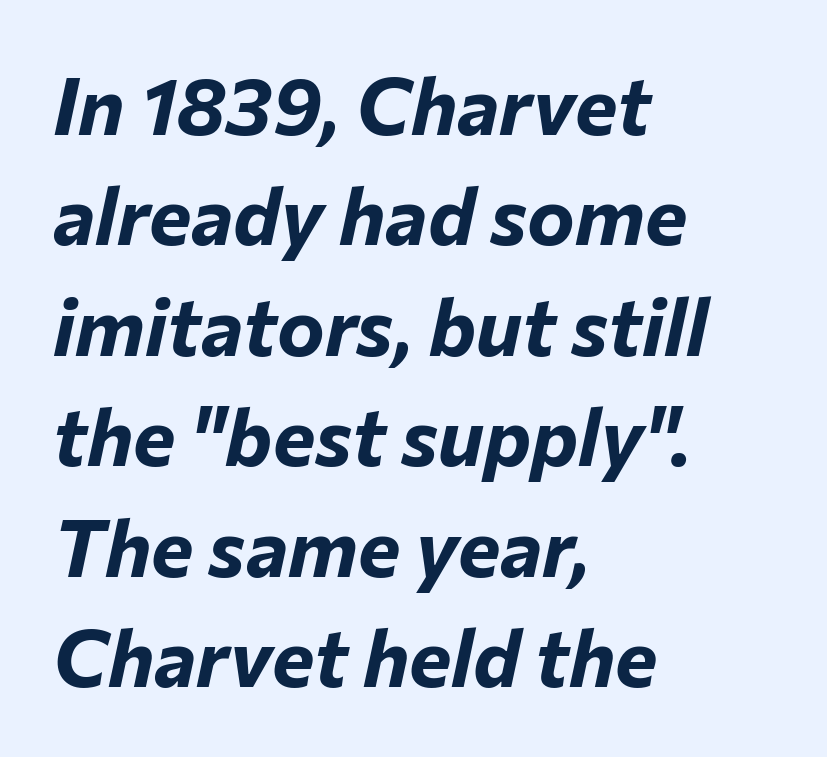
{"italic": "yes", "lean": "right", "slant_degrees": 12, "bold": "yes", "weight": "bold", "width": "normal", "stroke_contrast": "low", "x_height": "medium", "monospaced": "no", "underline": "no", "align": "left", "line_spacing": "normal", "line_spacing_ratio": 1.38, "letter_spacing": "normal", "letter_spacing_em": 0.0, "glyph_px": 80}
